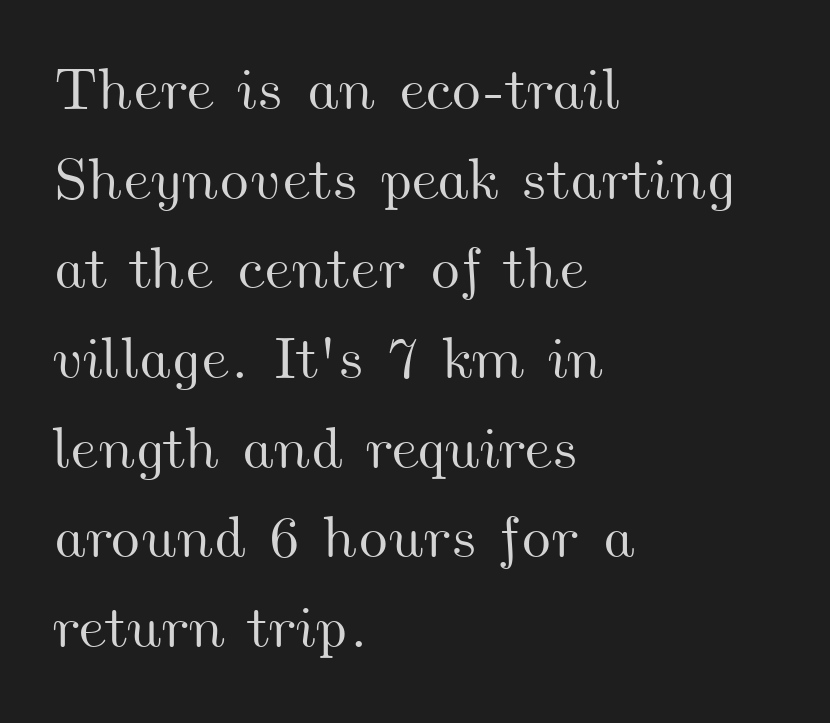
The image shows 59 px wide type; set left-aligned, normal line spacing (1.52x), normal letter spacing, not underlined; medium stroke contrast and a small x-height.
